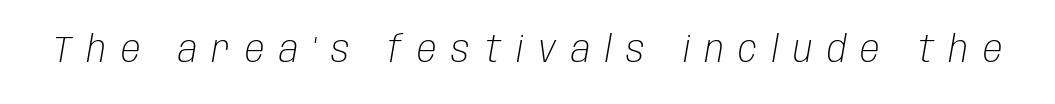
Q: Is the text bold? A: No.
Q: Is the text italic (slanted)? A: Yes, it leans right by about 10 degrees.
Q: Is the text underlined? A: No.
Q: Is the spacing between letters normal or unusually wide? A: Unusually wide.
Q: Width (condensed, normal, or wide)? A: Condensed.
Q: Stroke contrast? A: Low.
Q: x-height? A: Large.
Q: Monospaced? A: No.
